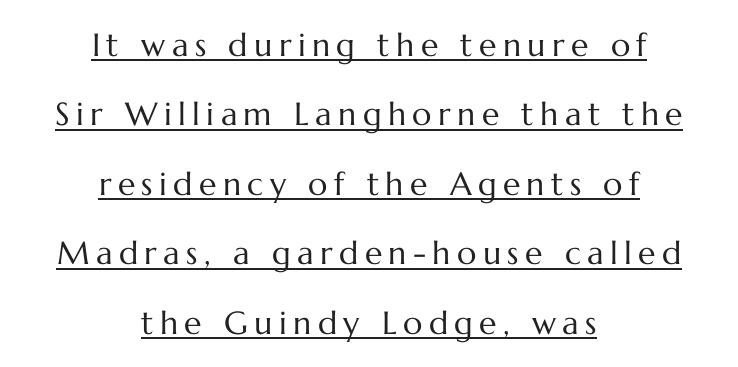
The image shows 32 px regular-weight type, upright; set centered, loose line spacing (2.17x), unusually wide letter spacing (+0.2 em), underlined; medium stroke contrast and a medium x-height.
